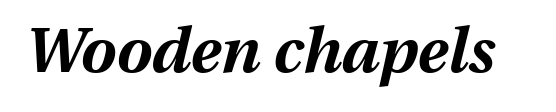
Letter spacing: default. Type without underlining. Pretty heavy lettering here — definitely bold. Note the varied advance widths — an 'i' is clearly narrower than an 'm'. This is oblique type, the kind used for emphasis or titles.
